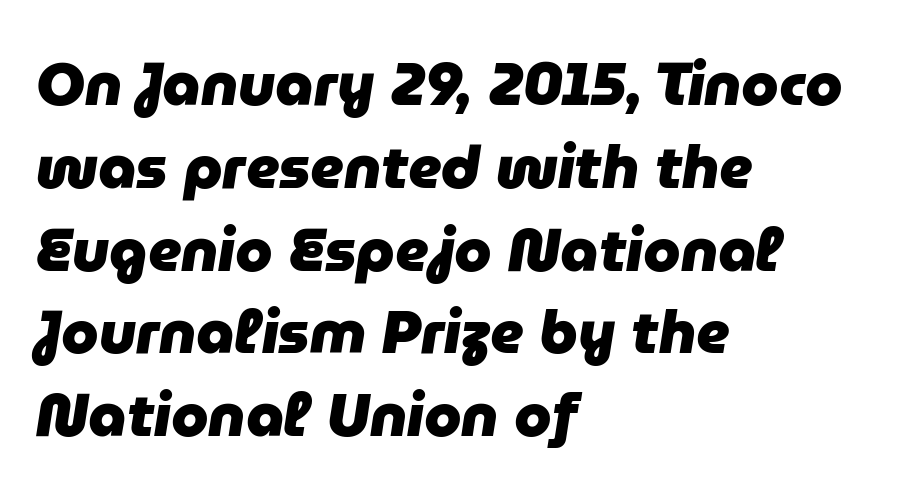
Q: Is the text bold? A: Yes.
Q: Is the text italic (slanted)? A: Yes, it leans right by about 9 degrees.
Q: Is the text underlined? A: No.
Q: How is the paragraph aligned? A: Left-aligned.
Q: Is the spacing between letters normal or unusually wide? A: Normal.
Q: Is the spacing between lines tight, normal or loose? A: Normal.
Q: Width (condensed, normal, or wide)? A: Normal.
Q: Stroke contrast? A: Low.
Q: x-height? A: Medium.
Q: Monospaced? A: No.
